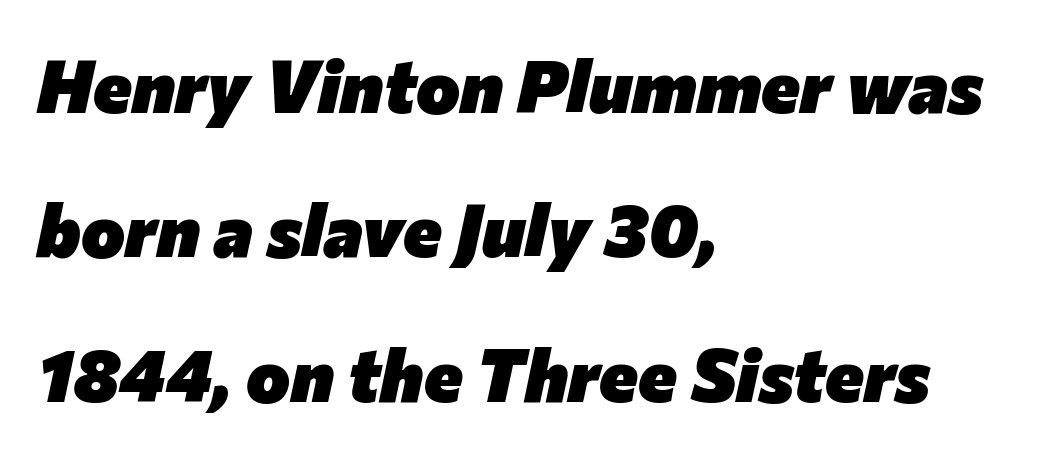
Q: Is the text bold? A: Yes.
Q: Is the text italic (slanted)? A: Yes, it leans right by about 12 degrees.
Q: Is the text underlined? A: No.
Q: How is the paragraph aligned? A: Left-aligned.
Q: Is the spacing between letters normal or unusually wide? A: Normal.
Q: Is the spacing between lines tight, normal or loose? A: Loose.
Q: Width (condensed, normal, or wide)? A: Normal.
Q: Stroke contrast? A: Low.
Q: x-height? A: Medium.
Q: Monospaced? A: No.
